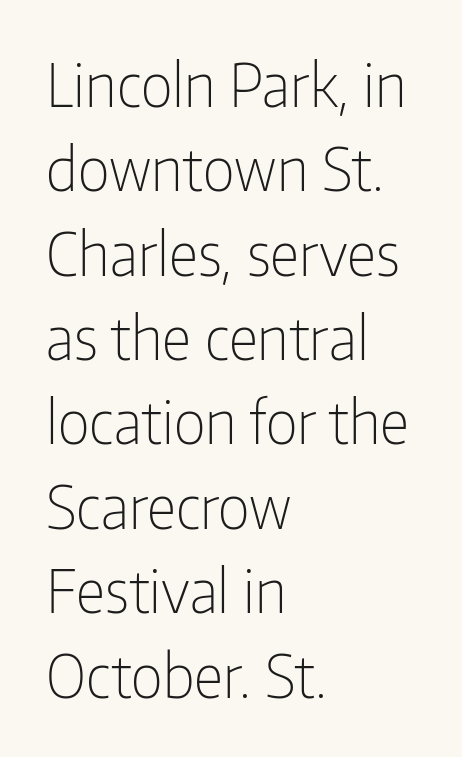
The image shows 59 px light, condensed sans-serif type, upright; set left-aligned, normal line spacing (1.43x), normal letter spacing, not underlined; low stroke contrast and a medium x-height.
